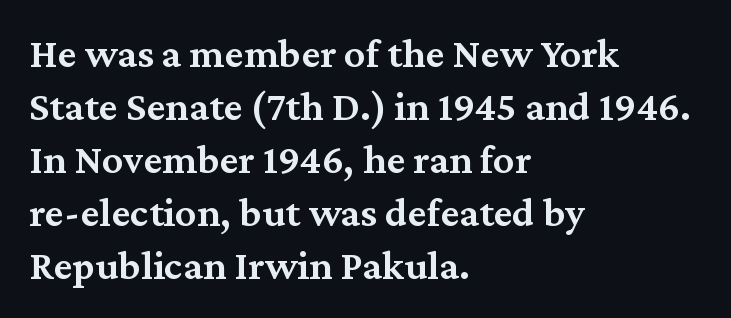
The gaps between neighbouring characters are ordinary and unremarkable. The foot of each line stays bare and open. Unlike italic type, these characters show no tilt at all. The space between consecutive lines is moderate. Notice the strokes are somewhat thickened but not fully heavy: this is a semibold.
